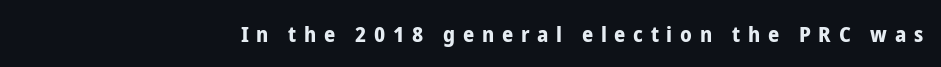
{"italic": "no", "bold": "yes", "underline": "no", "letter_spacing": "wide", "letter_spacing_em": 0.35, "glyph_px": 22}
